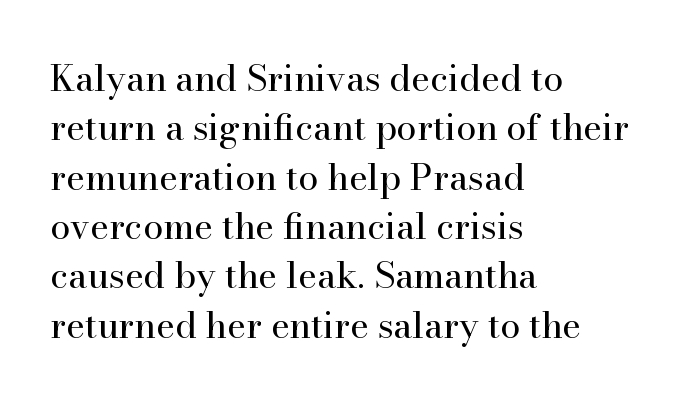
Unlike italic type, these characters show no tilt at all. Heaviness? Minimal to ordinary, like unemphasized prose. Serif or sans? Serif — the stroke terminals have little feet. Each row of text sits above clean, open space. Do the characters align in a grid? No, the font is proportional.
